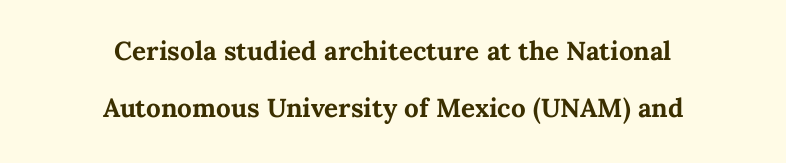
The characters look thick and weighty, a clear bold. Words appear dense and cohesive because spacing is normal. Any mark beneath the type? The region is blank. This sample is center-justified, so both line endings float freely. In terms of posture, this sample is upright. Leading is clearly above the norm, producing a sparse column.
